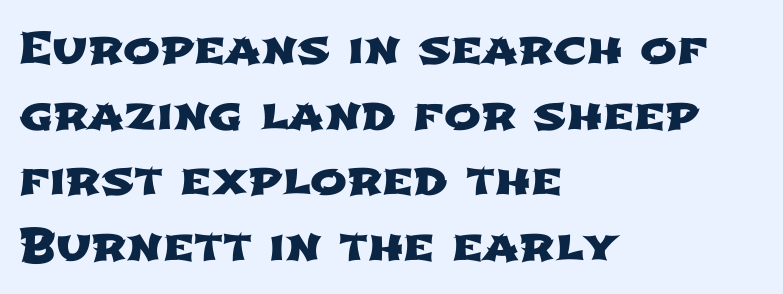
The image shows 44 px wide sans-serif type; set left-aligned, normal line spacing (1.49x), normal letter spacing, not underlined; low stroke contrast and a medium x-height.
